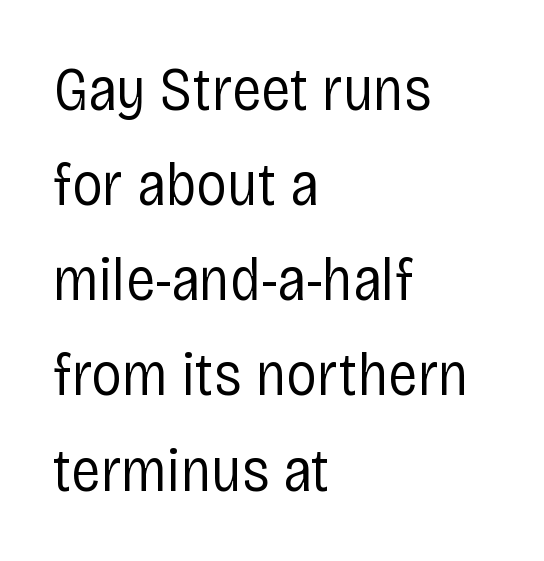
The image shows 61 px regular-weight, condensed sans-serif type, upright; set left-aligned, normal line spacing (1.56x), normal letter spacing, not underlined; low stroke contrast and a large x-height.
